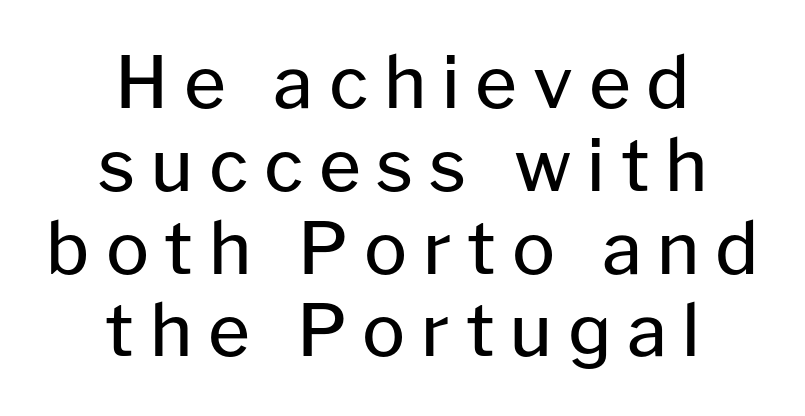
Q: Is the text bold? A: No.
Q: Is the text italic (slanted)? A: No, it is upright.
Q: Is the typeface a serif or a sans-serif typeface? A: Sans-serif.
Q: Is the text underlined? A: No.
Q: How is the paragraph aligned? A: Centered.
Q: Is the spacing between letters normal or unusually wide? A: Unusually wide.
Q: Is the spacing between lines tight, normal or loose? A: Tight.
Q: Width (condensed, normal, or wide)? A: Normal.
Q: Stroke contrast? A: Low.
Q: x-height? A: Medium.
Q: Monospaced? A: No.
